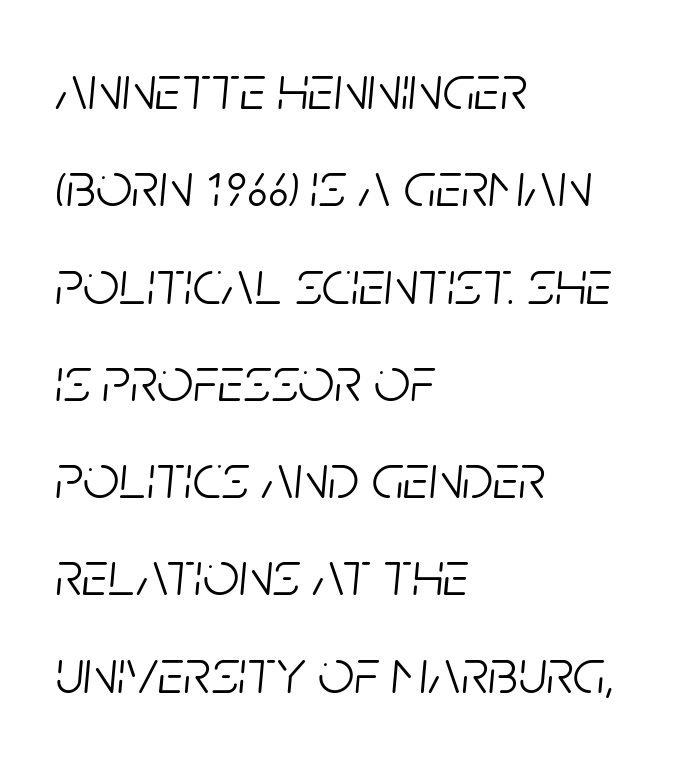
The image shows 64 px light, condensed type, italic (leaning right); set left-aligned, normal line spacing (1.52x), normal letter spacing, not underlined; low stroke contrast and a large x-height.
